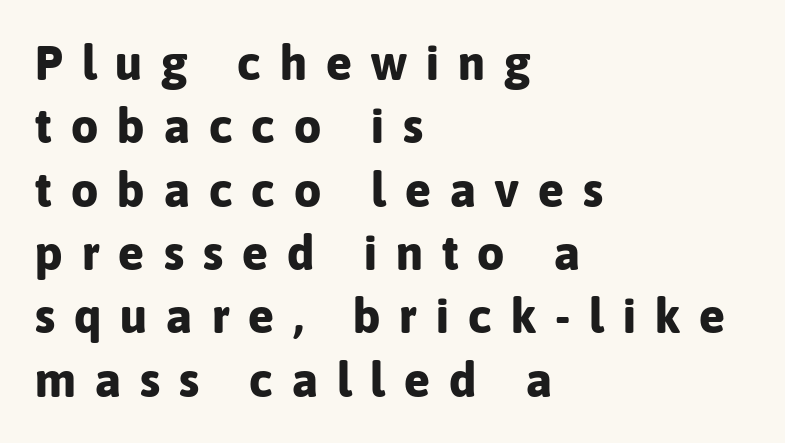
Q: Is the text bold? A: Yes.
Q: Is the text italic (slanted)? A: No, it is upright.
Q: Is the typeface a serif or a sans-serif typeface? A: Sans-serif.
Q: Is the text underlined? A: No.
Q: How is the paragraph aligned? A: Left-aligned.
Q: Is the spacing between letters normal or unusually wide? A: Unusually wide.
Q: Is the spacing between lines tight, normal or loose? A: Normal.
Q: Width (condensed, normal, or wide)? A: Normal.
Q: Stroke contrast? A: Low.
Q: x-height? A: Medium.
Q: Monospaced? A: No.
